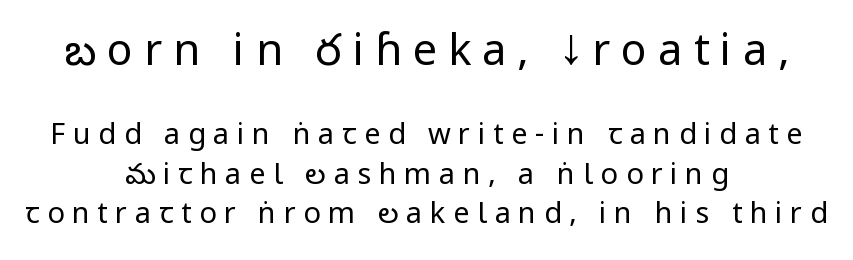
{"serif": "no", "italic": "no", "bold": "no", "weight": "regular", "width": "condensed", "stroke_contrast": "low", "x_height": "large", "monospaced": "no", "underline": "no", "align": "center", "line_spacing": "normal", "line_spacing_ratio": 1.35, "letter_spacing": "wide", "letter_spacing_em": 0.26, "larger_block": "first", "size_ratio": 1.48, "glyph_px": 43}
